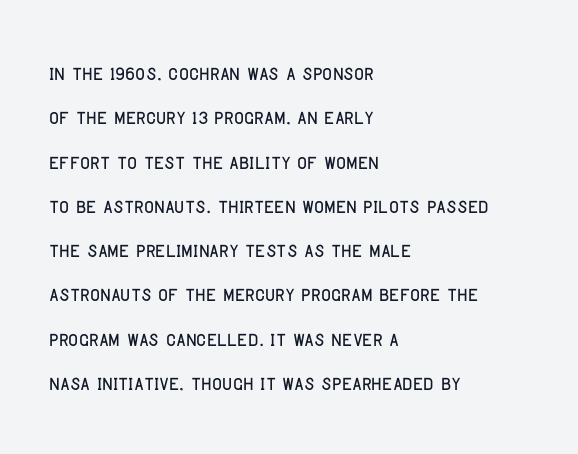
{"italic": "no", "underline": "no", "align": "left", "line_spacing": "normal", "line_spacing_ratio": 1.64, "letter_spacing": "normal", "letter_spacing_em": 0.0, "glyph_px": 27}
